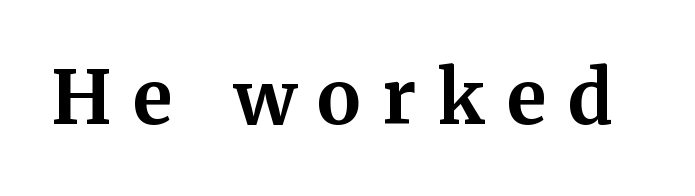
Designer's note — italics off, roman on. Emphasis by weight is at full strength: bold. Just letters on the line, the space beneath them empty. This is serif lettering, the kind often seen in printed books. The rendering inserts visible extra space after every character.
